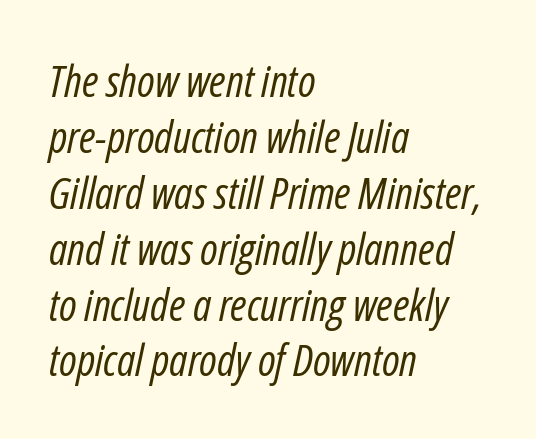
{"italic": "yes", "lean": "right", "slant_degrees": 12, "bold": "no", "weight": "regular", "width": "condensed", "stroke_contrast": "low", "x_height": "medium", "monospaced": "no", "underline": "no", "align": "left", "line_spacing": "normal", "line_spacing_ratio": 1.27, "letter_spacing": "normal", "letter_spacing_em": 0.0, "glyph_px": 44}
